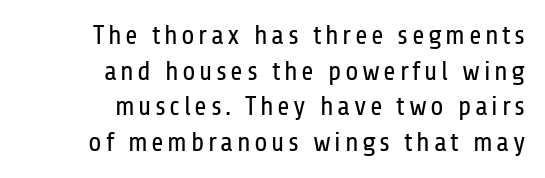
{"italic": "no", "bold": "no", "underline": "no", "align": "right", "line_spacing": "normal", "line_spacing_ratio": 1.32, "glyph_px": 27}
